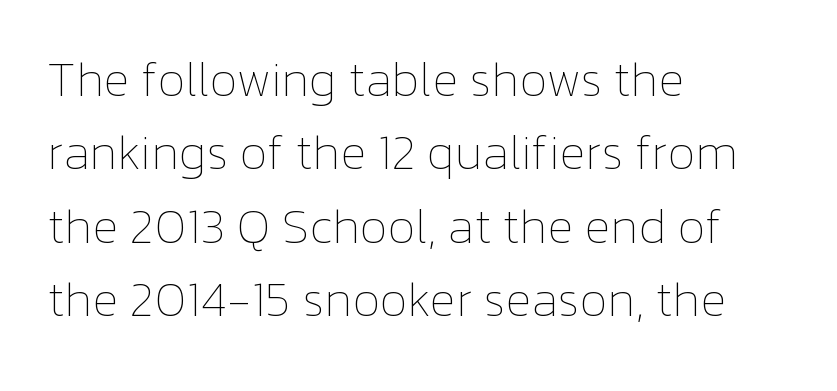
The image shows 49 px thin type, upright; set left-aligned, normal line spacing (1.5x), normal letter spacing, not underlined; low stroke contrast and a medium x-height.
